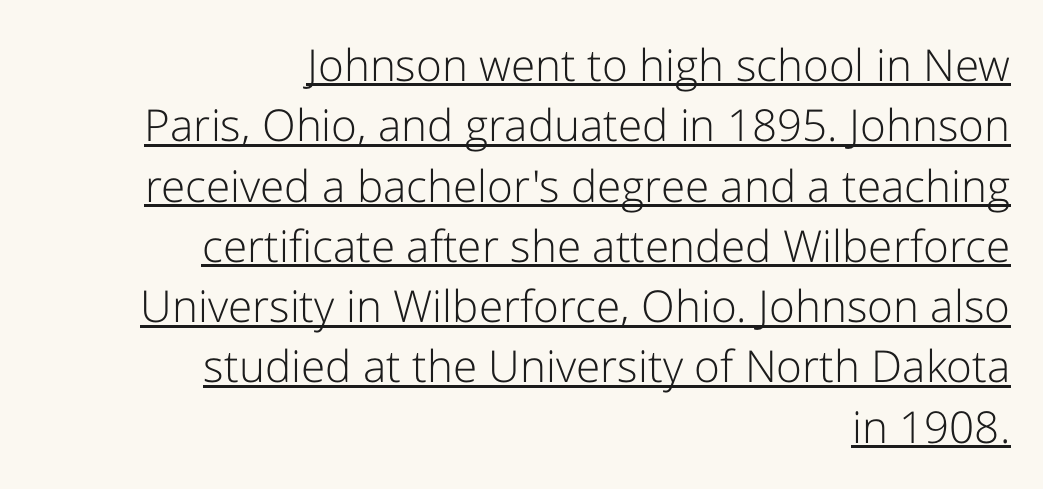
Grotesque or geometric, the face here clearly has no serifs. In terms of leading, this rendering sits right in the middle. Looks like someone drew a line under every word here. Style check: upright.
